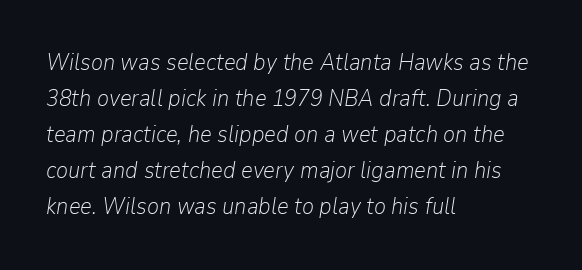
Look at the tracking — it's just the regular setting, nothing added. Check the space under the baseline: it is left empty. Is the block centered? No — it sits flush against the left margin. These glyphs show unthickened strokes, regular width or finer. These lines sit exactly where default settings would place them. The axis of the letterforms is tilted away from vertical.
